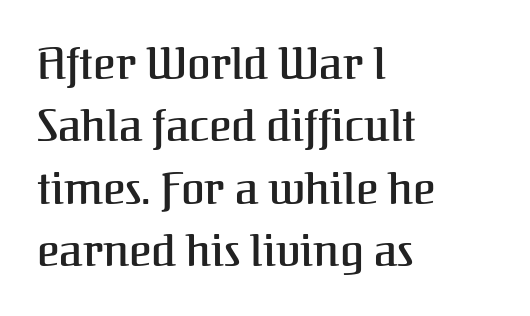
Q: Is the text italic (slanted)? A: No, it is upright.
Q: Is the typeface a serif or a sans-serif typeface? A: Serif.
Q: Is the text underlined? A: No.
Q: How is the paragraph aligned? A: Left-aligned.
Q: Is the spacing between letters normal or unusually wide? A: Normal.
Q: Is the spacing between lines tight, normal or loose? A: Normal.
Q: Width (condensed, normal, or wide)? A: Normal.
Q: Stroke contrast? A: Medium.
Q: x-height? A: Medium.
Q: Monospaced? A: No.
